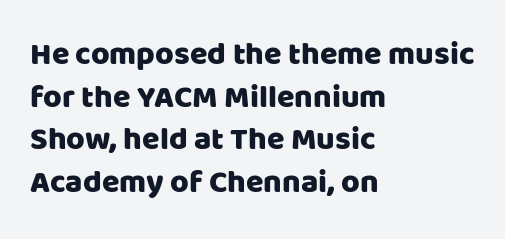
The image shows 32 px sans-serif type, upright; set left-aligned, normal line spacing (1.33x), normal letter spacing, not underlined; low stroke contrast and a large x-height.
